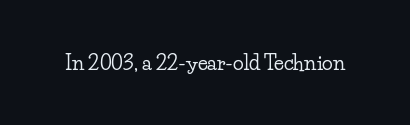
Q: Is the text italic (slanted)? A: No, it is upright.
Q: Is the text underlined? A: No.
Q: Is the spacing between letters normal or unusually wide? A: Normal.
